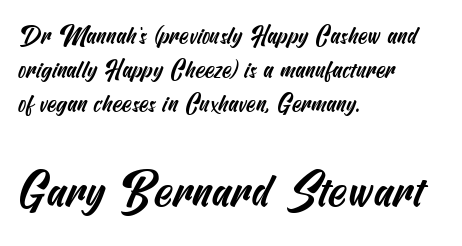
The words here are not underlined. The second block has been scaled up relative to the first. The paragraph has a hard left edge and a soft right edge. Letter spacing: default.
